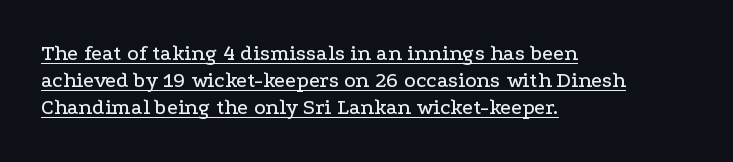
Q: Is the text italic (slanted)? A: No, it is upright.
Q: Is the text underlined? A: Yes.
Q: How is the paragraph aligned? A: Left-aligned.
Q: Is the spacing between letters normal or unusually wide? A: Normal.
